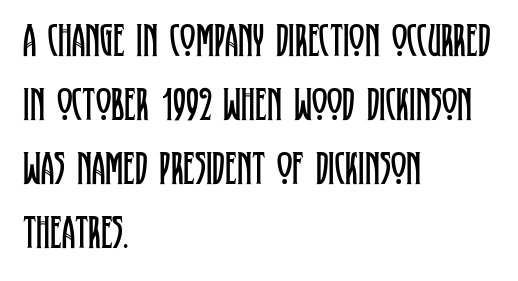
{"serif": "yes", "italic": "no", "bold": "no", "weight": "regular", "width": "condensed", "stroke_contrast": "low", "x_height": "large", "monospaced": "no", "underline": "no", "align": "left", "line_spacing": "normal", "line_spacing_ratio": 1.36, "letter_spacing": "normal", "letter_spacing_em": 0.0, "glyph_px": 47}
